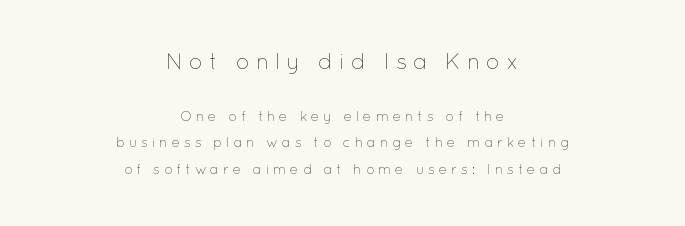
{"italic": "no", "bold": "no", "underline": "no", "align": "center", "line_spacing_ratio": 1.88, "letter_spacing": "wide", "letter_spacing_em": 0.27, "larger_block": "first", "size_ratio": 1.57, "glyph_px": 22}
